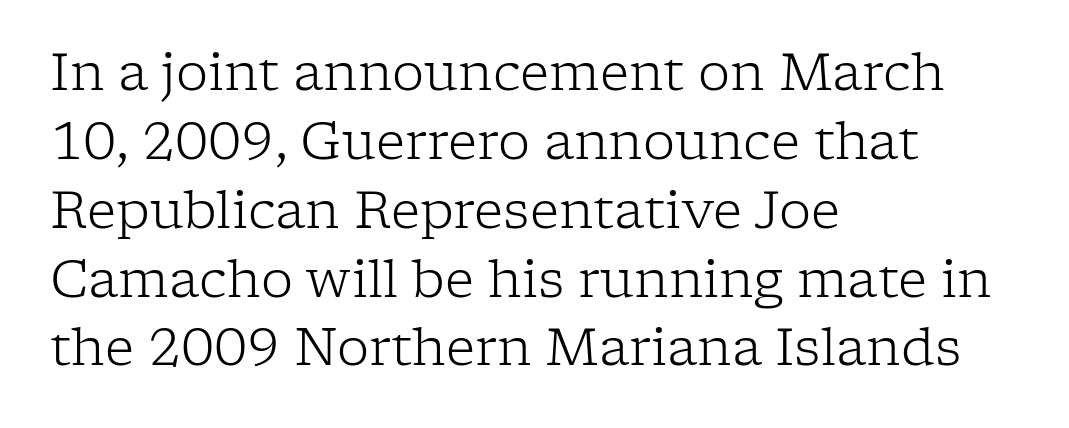
The image shows 51 px light serif type, upright; set left-aligned, normal line spacing (1.35x), normal letter spacing, not underlined; low stroke contrast and a medium x-height.
